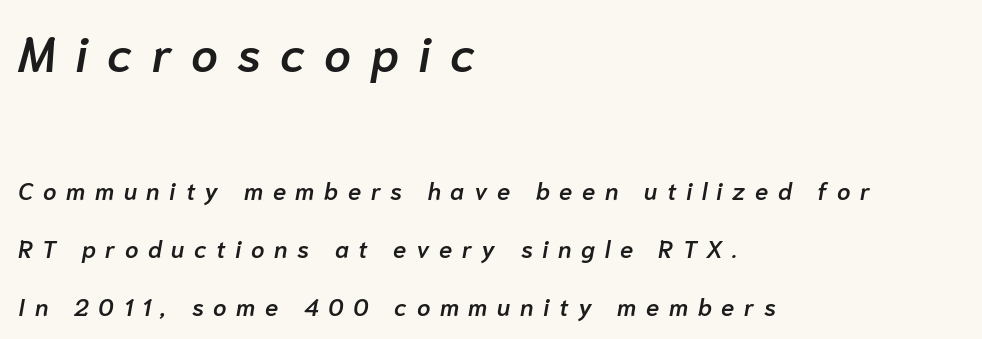
Q: Is the text bold? A: Semi-bold.
Q: Is the text italic (slanted)? A: Yes, it leans right by about 10 degrees.
Q: Is the text underlined? A: No.
Q: How is the paragraph aligned? A: Left-aligned.
Q: Is the spacing between letters normal or unusually wide? A: Unusually wide.
Q: Is the spacing between lines tight, normal or loose? A: Loose.
Q: Which block of text is set in a larger size, the first (top) or the second (bottom)? A: The first (top) one.
Q: Width (condensed, normal, or wide)? A: Normal.
Q: Stroke contrast? A: Low.
Q: x-height? A: Medium.
Q: Monospaced? A: No.
